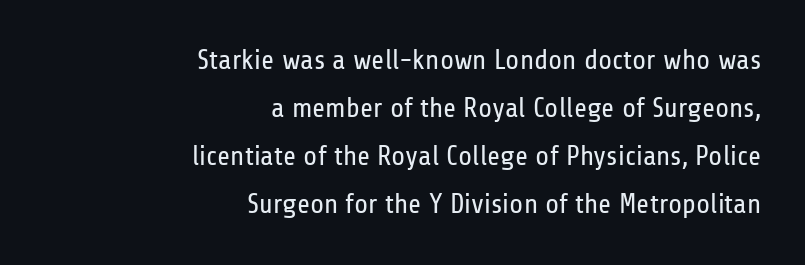
The image shows 28 px regular-weight, condensed sans-serif type, upright; set right-aligned, line spacing 1.72x, normal letter spacing, not underlined; low stroke contrast and a medium x-height.
